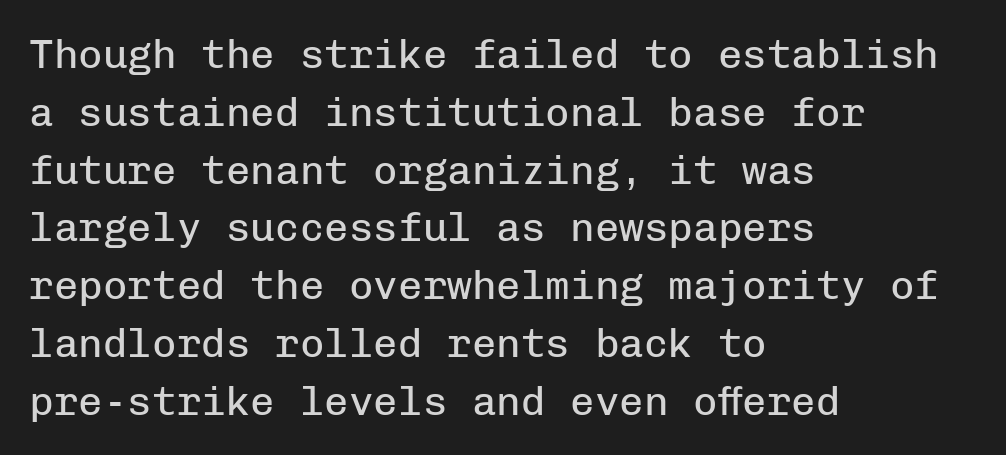
Monospaced: the letters line up in strict vertical columns. Teacher's note: observe the even left margin — that is flush-left alignment. Letters rest on an invisible, unmarked baseline. Here the glyphs are tracked normally, forming tight word shapes. It's the straight-up-and-down kind of type. A normal amount of white space separates one row of letters from the next.
